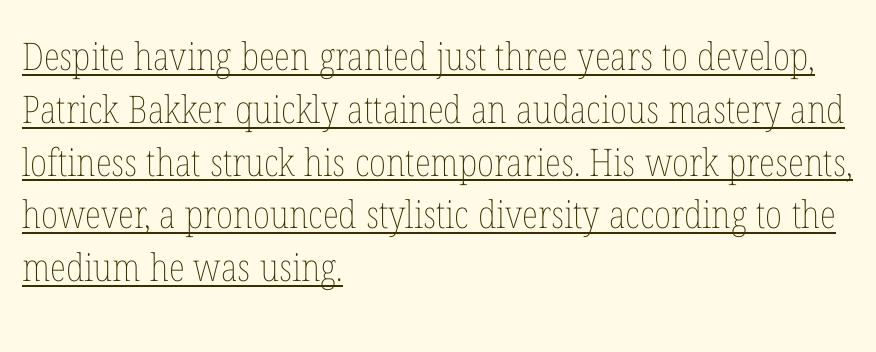
Q: Is the text bold? A: No.
Q: Is the text italic (slanted)? A: No, it is upright.
Q: Is the text underlined? A: Yes.
Q: How is the paragraph aligned? A: Left-aligned.
Q: Is the spacing between letters normal or unusually wide? A: Normal.
Q: Is the spacing between lines tight, normal or loose? A: Normal.
Q: Width (condensed, normal, or wide)? A: Condensed.
Q: Stroke contrast? A: Low.
Q: x-height? A: Medium.
Q: Monospaced? A: No.
